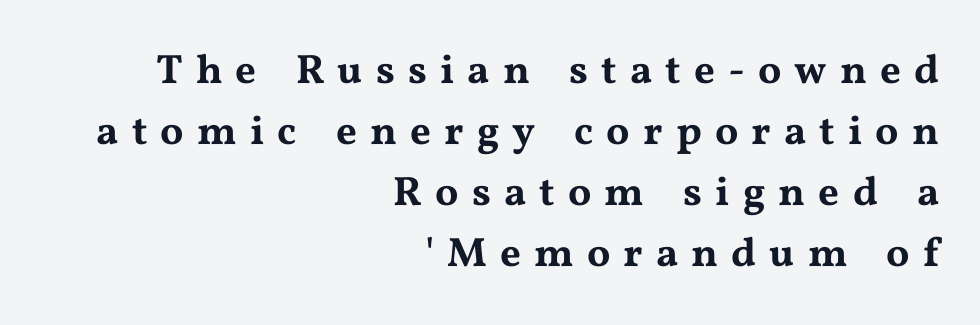
The rendering uses a moderate line-height, typical for paragraphs. Alignment: flush right. Honestly, the letter spacing is so wide it's the main thing you notice. Upright lettering throughout.
